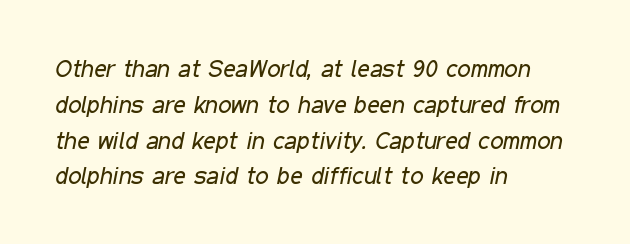
The image shows 24 px text type, italic (leaning right); set left-aligned, normal line spacing (1.49x), normal letter spacing, not underlined.
